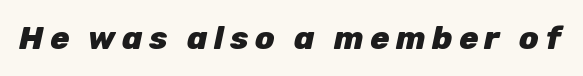
{"italic": "yes", "lean": "right", "slant_degrees": 12, "bold": "yes", "weight": "heavy", "width": "normal", "stroke_contrast": "low", "x_height": "medium", "monospaced": "no", "underline": "no", "letter_spacing": "wide", "letter_spacing_em": 0.2, "glyph_px": 32}
